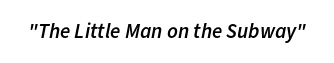
{"italic": "yes", "lean": "right", "slant_degrees": 11, "bold": "semi", "underline": "no", "letter_spacing": "normal", "letter_spacing_em": 0.0, "glyph_px": 21}
